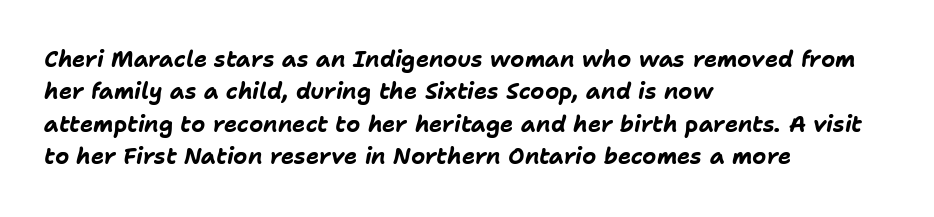
{"italic": "yes", "lean": "right", "slant_degrees": 11, "bold": "yes", "underline": "no", "align": "left", "line_spacing": "normal", "line_spacing_ratio": 1.47, "letter_spacing": "normal", "letter_spacing_em": 0.0, "glyph_px": 22}
